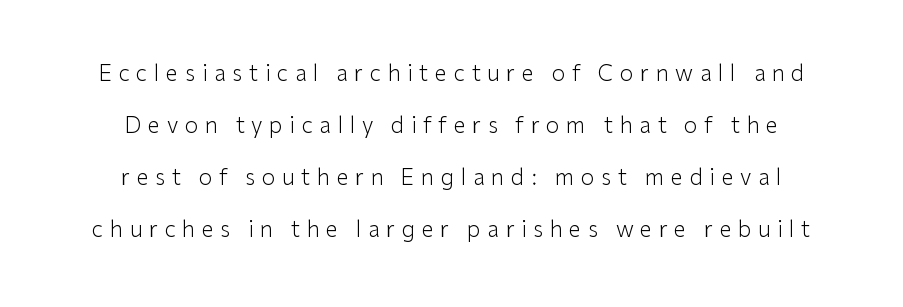
{"italic": "no", "bold": "no", "underline": "no", "align": "center", "line_spacing": "loose", "line_spacing_ratio": 2.36, "letter_spacing": "wide", "letter_spacing_em": 0.3, "glyph_px": 22}
